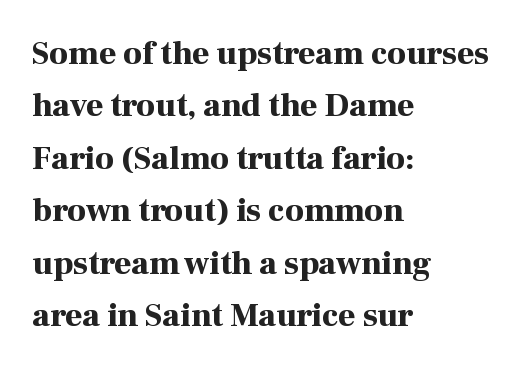
Old-style or modern, the face here clearly has serifs. Proportional: the letters do not fall into vertical columns. Does the leading feel generous? No, just average. No extra tracking has been applied to these lines.
